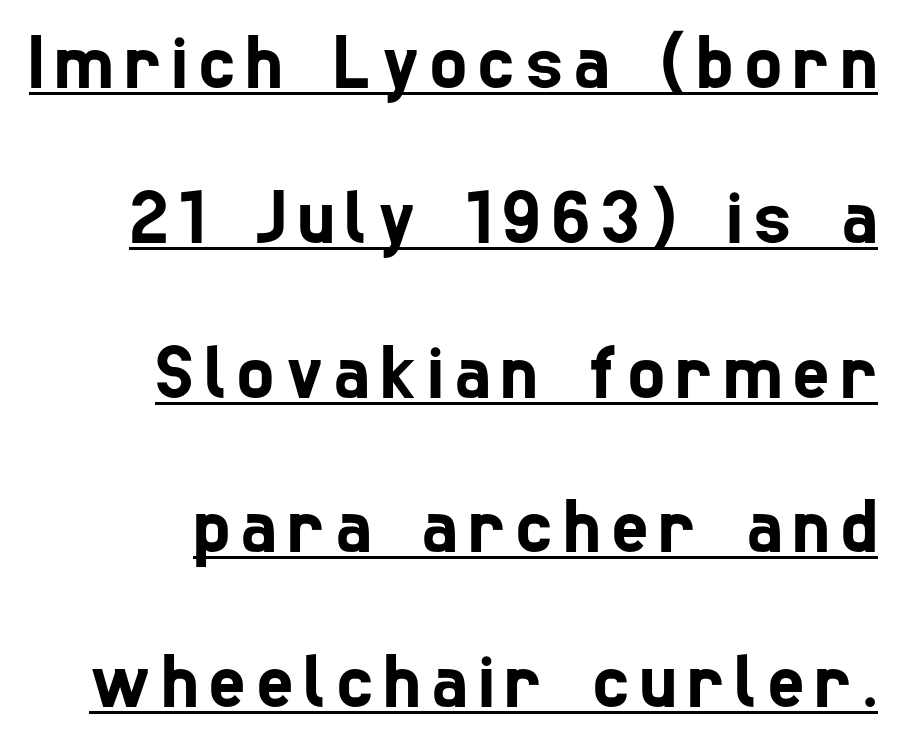
Q: Is the typeface a serif or a sans-serif typeface? A: Sans-serif.
Q: Is the text underlined? A: Yes.
Q: How is the paragraph aligned? A: Right-aligned.
Q: Is the spacing between lines tight, normal or loose? A: Loose.
Q: Width (condensed, normal, or wide)? A: Condensed.
Q: Stroke contrast? A: Low.
Q: x-height? A: Medium.
Q: Monospaced? A: No.
